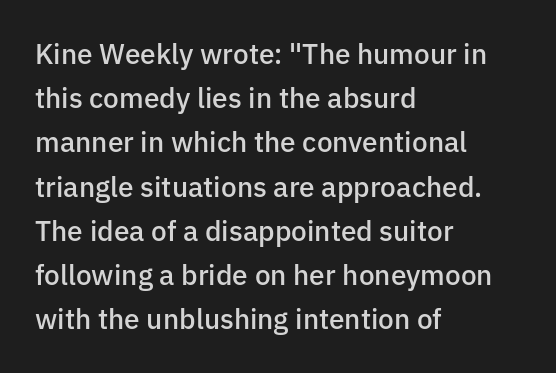
The image shows 28 px semibold sans-serif type, upright; set left-aligned, normal line spacing (1.58x), normal letter spacing, not underlined; low stroke contrast and a medium x-height.
